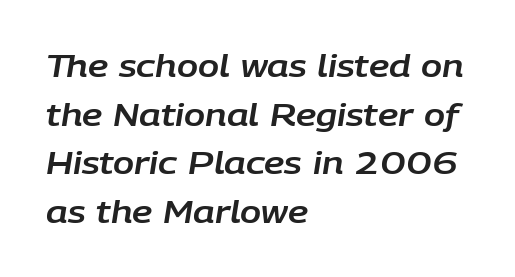
What's the leading like? Ordinary, nothing unusual. The letters sit at their default tracking, neither squeezed nor spread. The typography opts for an oblique posture over an upright one. Character widths vary here, with narrow letters taking less room than wide ones. The paragraph shown leans on its left margin.
